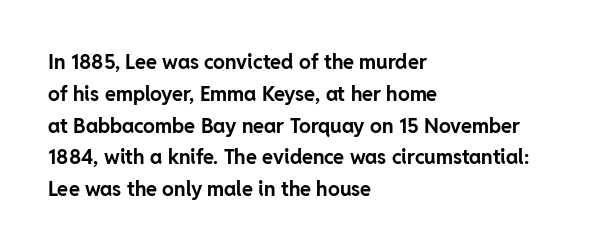
The image shows 20 px bold type, upright; set left-aligned, normal line spacing (1.59x), normal letter spacing, not underlined.
